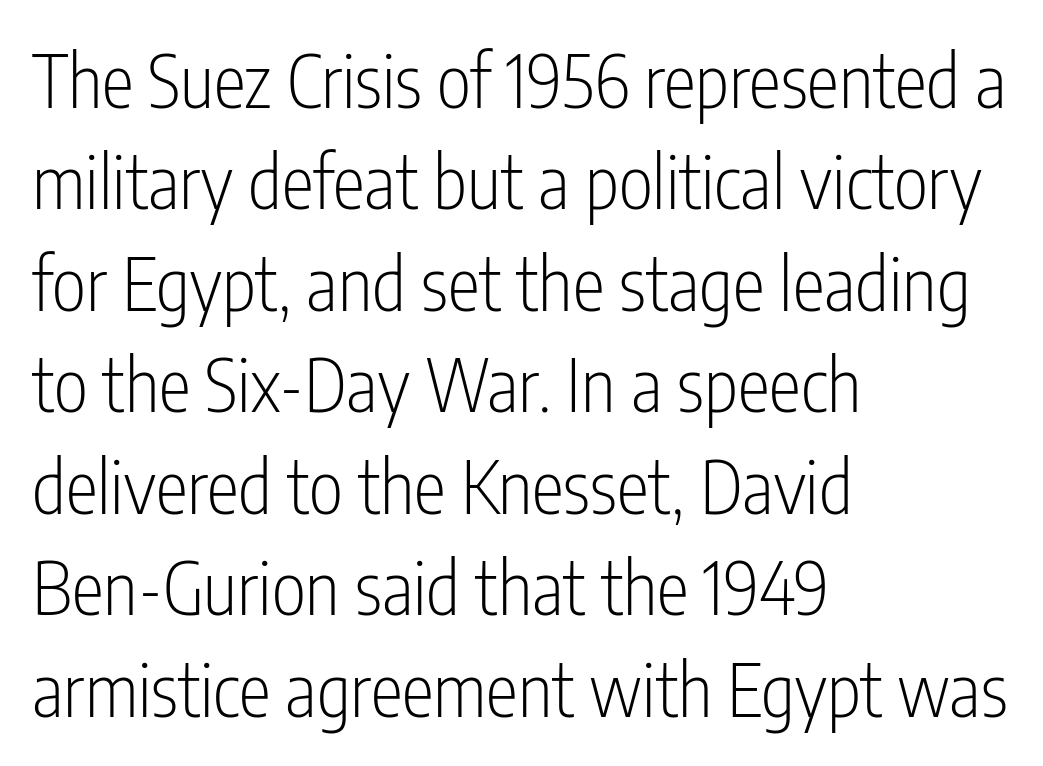
This rendering leaves character spacing at its baseline value. Compared with typical paragraphs, the rows here are spaced about the same. Ascenders rise straight up at ninety degrees. The face used here is proportionally spaced, like ordinary book or web type.
